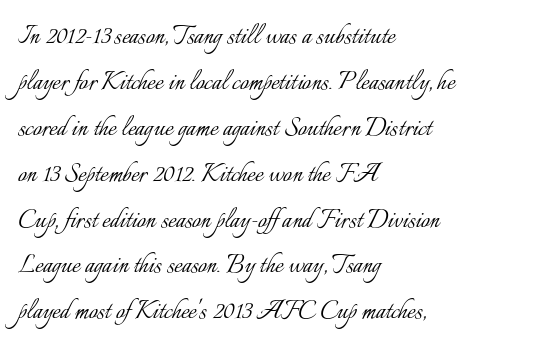
The image shows 31 px light type; set left-aligned, normal line spacing (1.48x), normal letter spacing, not underlined; low stroke contrast and a small x-height.
